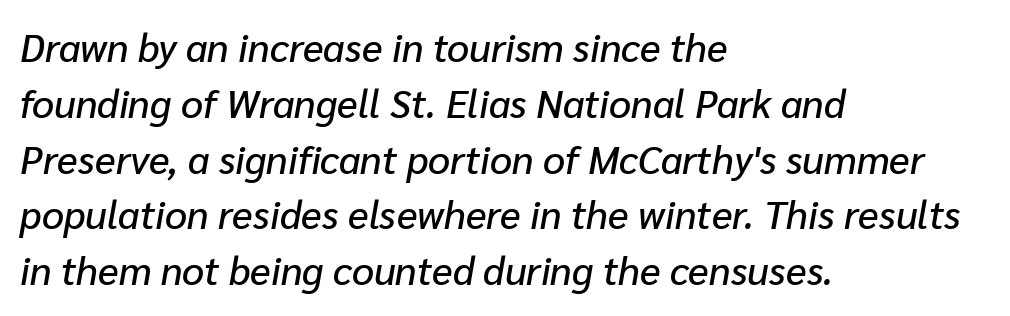
The image shows 39 px text type, italic (leaning right); set left-aligned, normal line spacing (1.43x), normal letter spacing, not underlined; low stroke contrast and a medium x-height.
